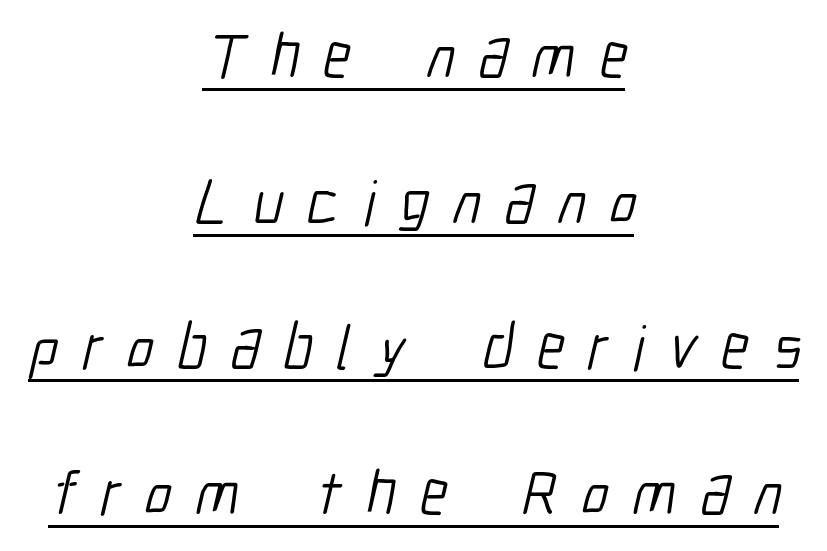
{"serif": "no", "bold": "no", "weight": "light", "width": "condensed", "stroke_contrast": "low", "x_height": "medium", "monospaced": "no", "underline": "yes", "align": "center", "line_spacing": "loose", "line_spacing_ratio": 2.31, "letter_spacing": "wide", "letter_spacing_em": 0.38, "glyph_px": 63}
